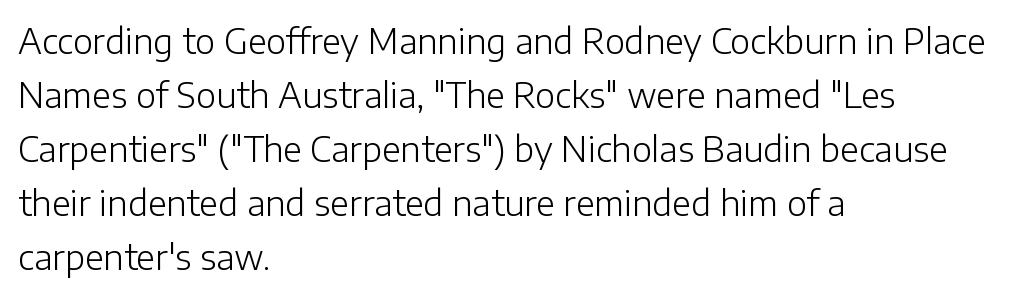
The image shows 34 px light sans-serif type, upright; set left-aligned, normal line spacing (1.59x), normal letter spacing, not underlined; low stroke contrast and a medium x-height.
